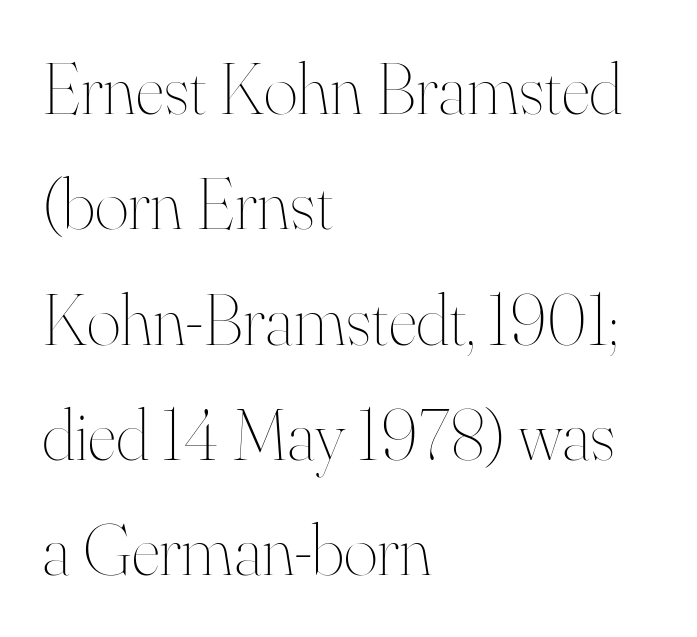
The face looks like a standard text weight, possibly lighter. Spacing verdict: proportional, widths tailored to each character. Rendered with straight, roman letterforms. Descender tails drop into unmarked territory. Vertical spacing — default.
